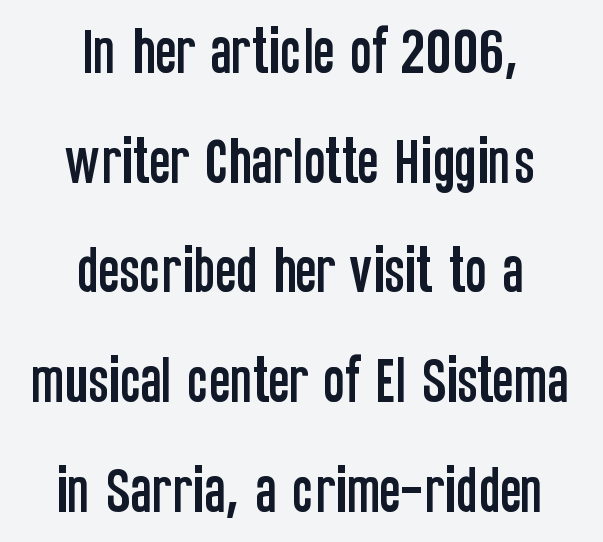
The image shows 51 px condensed sans-serif type, upright; set centered, loose line spacing (2.15x), normal letter spacing, not underlined; low stroke contrast and a large x-height.
